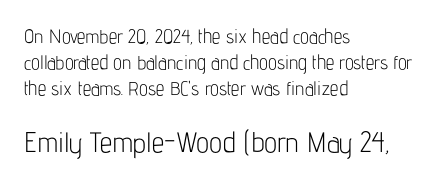
The image shows 28 px light, condensed sans-serif type, upright; set left-aligned, normal line spacing (1.38x), normal letter spacing, not underlined; the second (bottom) block is 1.47x larger; low stroke contrast and a medium x-height.
